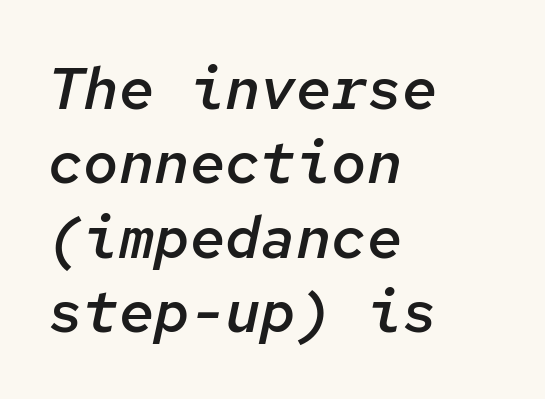
{"italic": "yes", "lean": "right", "slant_degrees": 12, "bold": "semi", "weight": "semibold", "width": "normal", "stroke_contrast": "low", "x_height": "medium", "monospaced": "yes", "underline": "no", "align": "left", "line_spacing": "normal", "line_spacing_ratio": 1.26, "letter_spacing": "normal", "letter_spacing_em": 0.0, "glyph_px": 59}
